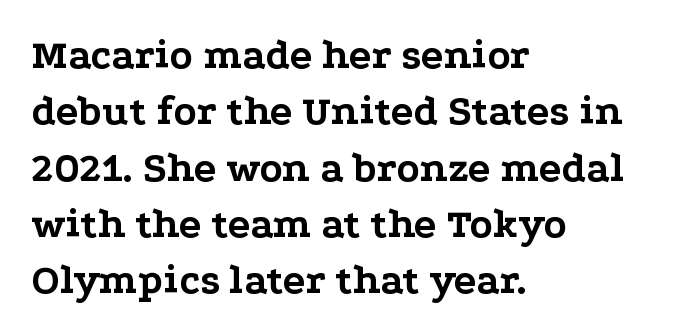
Letterform terminals end in serifs throughout the passage. A normal amount of white space separates one row of letters from the next. Line beginnings align vertically; line endings do not. Words float on clear page, feet unadorned.
